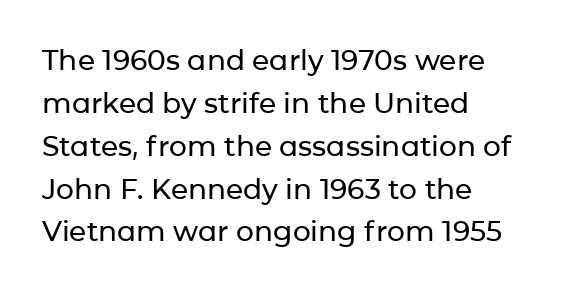
The image shows 28 px sans-serif type, upright; set left-aligned, normal line spacing (1.53x), normal letter spacing, not underlined; low stroke contrast and a medium x-height.
